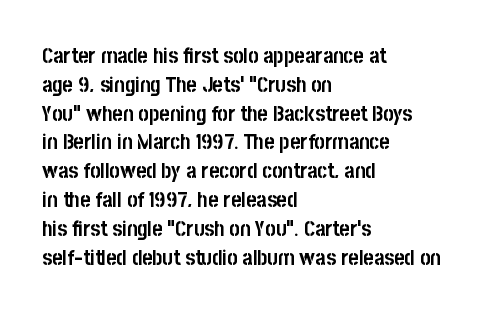
Q: Is the text bold? A: Yes.
Q: Is the text italic (slanted)? A: No, it is upright.
Q: Is the text underlined? A: No.
Q: How is the paragraph aligned? A: Left-aligned.
Q: Is the spacing between letters normal or unusually wide? A: Normal.
Q: Is the spacing between lines tight, normal or loose? A: Normal.
